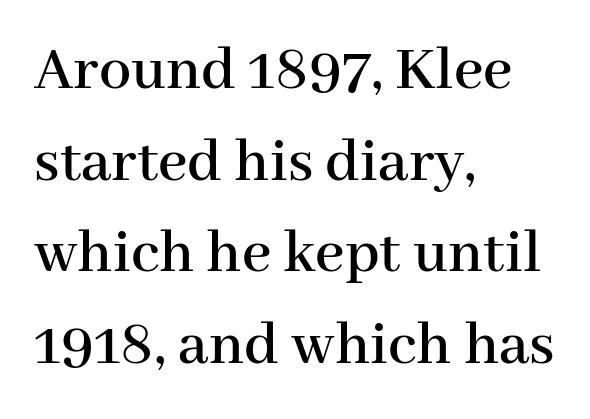
The image shows 64 px serif type, upright; set left-aligned, normal line spacing (1.43x), normal letter spacing, not underlined; high stroke contrast and a medium x-height.
